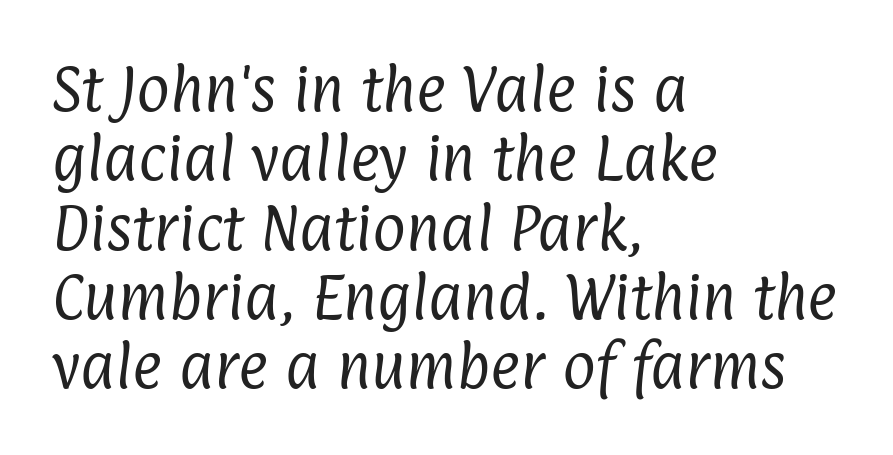
Q: Is the text bold? A: No.
Q: Is the typeface a serif or a sans-serif typeface? A: Sans-serif.
Q: Is the text underlined? A: No.
Q: How is the paragraph aligned? A: Left-aligned.
Q: Is the spacing between letters normal or unusually wide? A: Normal.
Q: Is the spacing between lines tight, normal or loose? A: Normal.
Q: Width (condensed, normal, or wide)? A: Condensed.
Q: Stroke contrast? A: Low.
Q: x-height? A: Medium.
Q: Monospaced? A: No.
